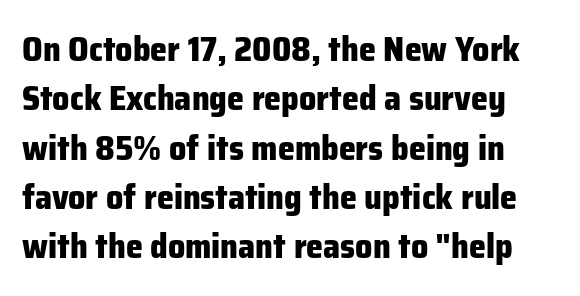
The image shows 34 px heavy sans-serif type, upright; set normal line spacing (1.45x), normal letter spacing, not underlined; low stroke contrast and a medium x-height.
